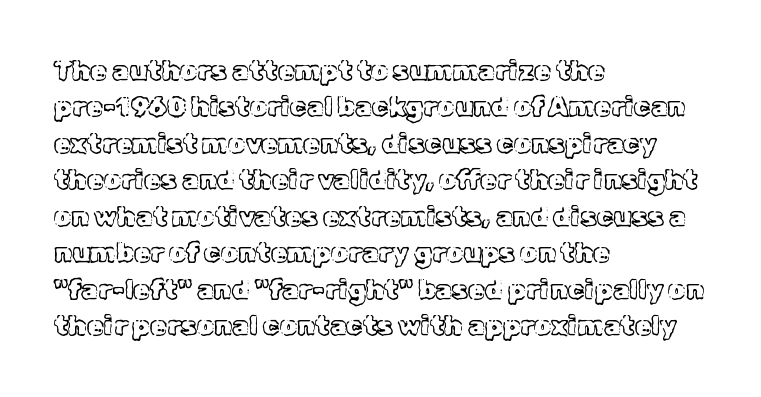
The image shows 27 px text type, upright; set left-aligned, normal line spacing (1.35x), normal letter spacing, not underlined.
